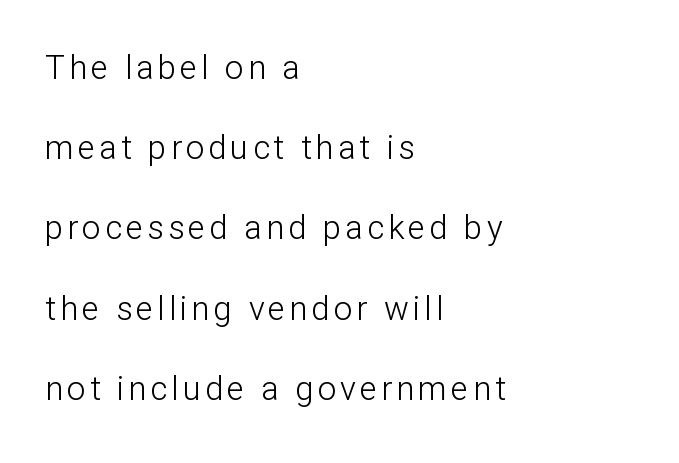
The image shows 33 px light sans-serif type, upright; set left-aligned, loose line spacing (2.43x), not underlined; low stroke contrast and a medium x-height.
